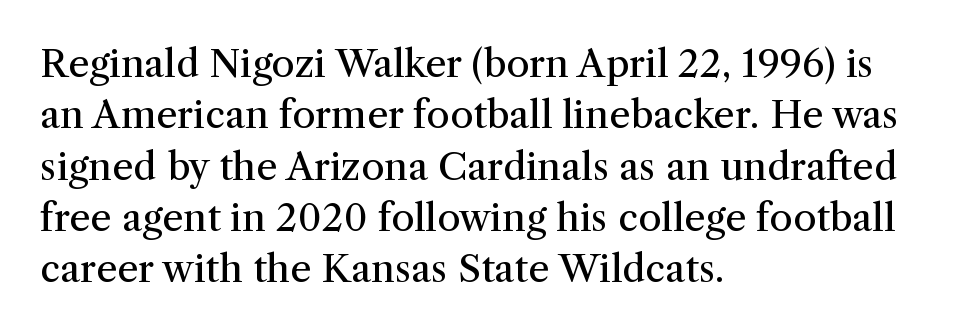
Descenders hang freely into open space. The lettering stays uniformly vertical, giving the passage a roman look. You could not count columns in this text — the font is proportionally spaced. Students, note that the glyphs here touch the page at normal intervals. Horizontal alignment here is leftward, the default for most running prose.
